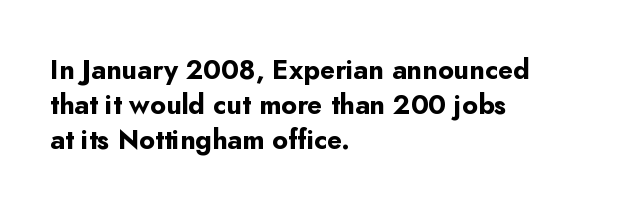
Is there much room between lines? A standard amount, neither cramped nor airy. Emphasis by weight is at full strength: bold. Each word holds together tightly as a unit, with standard inter-letter gaps. Rule under the text: the space is simply empty. Style check: upright. Does the copy run flush right? No — it runs flush left.
